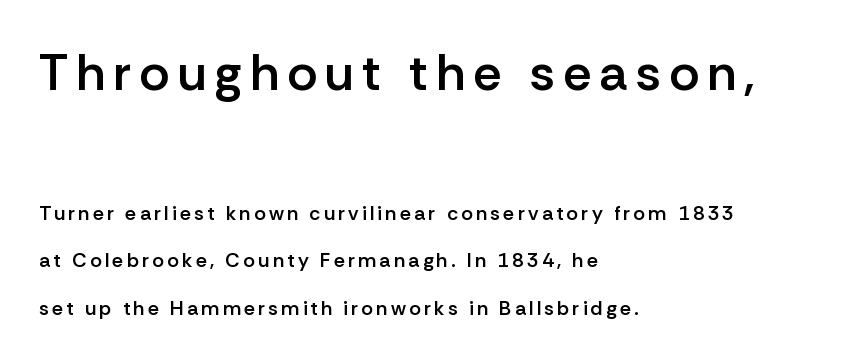
Proportional: the letters do not fall into vertical columns. Horizontally, the lines are justified to the leading edge only. This sample trades compactness for vertical openness between lines. Note: larger setting up top, smaller setting below.
